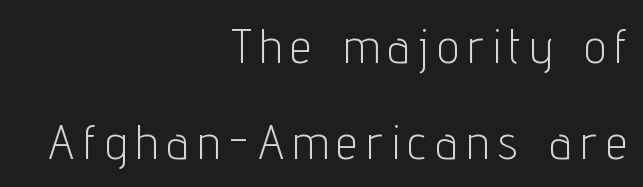
The image shows 48 px light, condensed sans-serif type, upright; set right-aligned, loose line spacing (1.99x), unusually wide letter spacing (+0.2 em), not underlined; low stroke contrast and a medium x-height.
